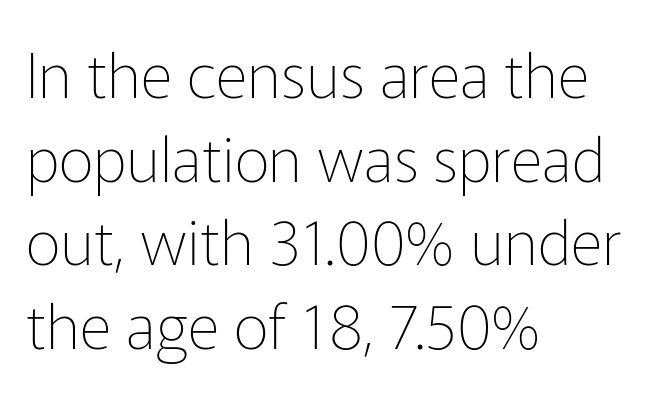
The image shows 62 px thin sans-serif type, upright; set left-aligned, normal line spacing (1.35x), normal letter spacing, not underlined; low stroke contrast and a medium x-height.
